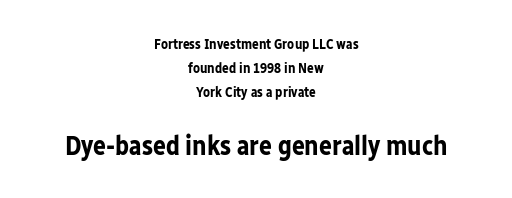
{"italic": "no", "bold": "yes", "underline": "no", "align": "center", "line_spacing_ratio": 1.73, "letter_spacing": "normal", "letter_spacing_em": 0.0, "larger_block": "second", "size_ratio": 1.93, "glyph_px": 27}
